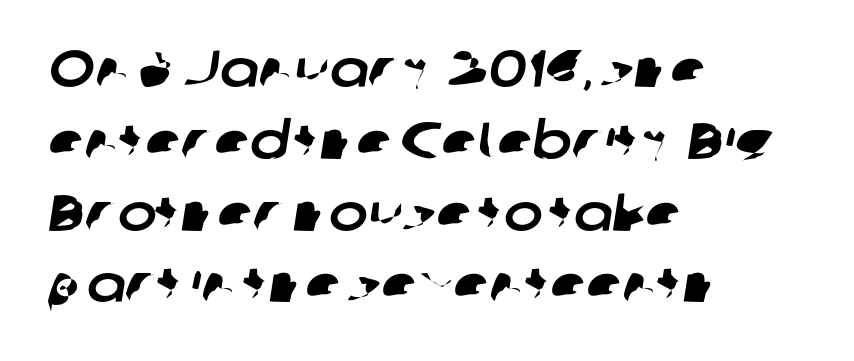
Q: Is the typeface a serif or a sans-serif typeface? A: Sans-serif.
Q: Is the text underlined? A: No.
Q: How is the paragraph aligned? A: Left-aligned.
Q: Is the spacing between letters normal or unusually wide? A: Normal.
Q: Is the spacing between lines tight, normal or loose? A: Normal.
Q: Width (condensed, normal, or wide)? A: Normal.
Q: Stroke contrast? A: Low.
Q: x-height? A: Medium.
Q: Monospaced? A: No.
